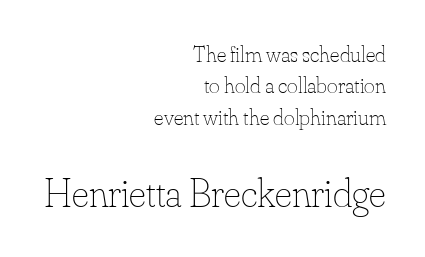
The image shows 41 px thin type, upright; set right-aligned, normal line spacing (1.36x), normal letter spacing, not underlined; the second (bottom) block is 1.78x larger; low stroke contrast and a small x-height.
